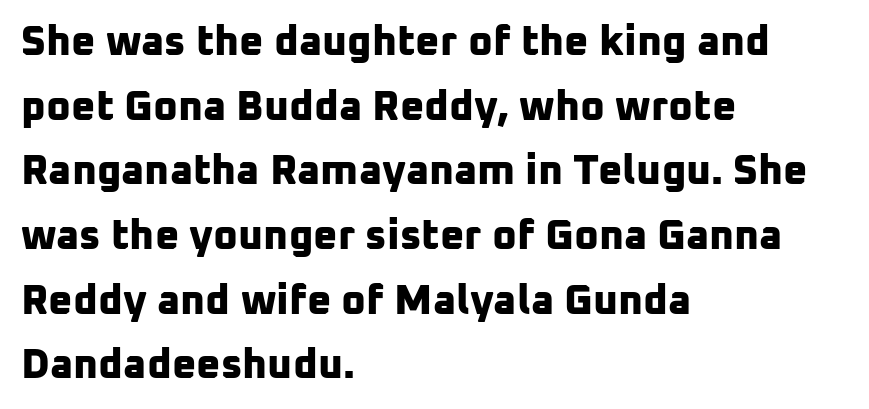
The image shows 42 px bold sans-serif type; set left-aligned, normal line spacing (1.54x), normal letter spacing, not underlined; low stroke contrast and a medium x-height.
